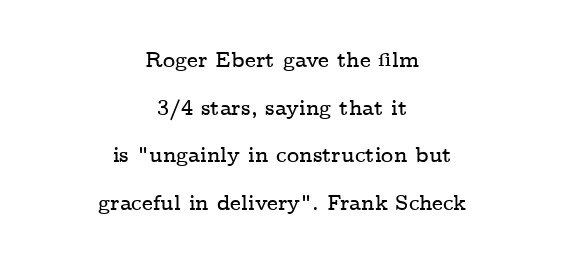
The image shows 21 px text type, upright; set centered, loose line spacing (2.27x), normal letter spacing, not underlined.
